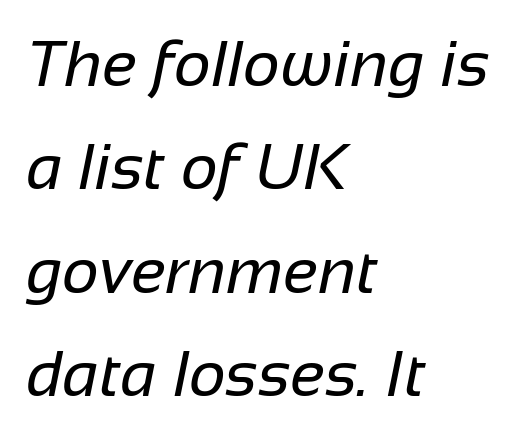
Nope, no serifs anywhere on these letters. Varying glyph widths throughout — classic text-font behaviour. Summary of vertical rhythm: regular, with standard interline spacing. You could call the tracking neutral — neither tight nor loose. Line beginnings align vertically; line endings do not.
